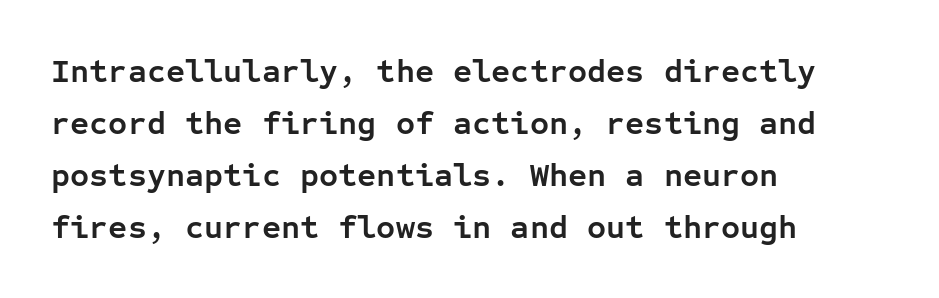
Horizontal alignment here is leftward, the default for most running prose. Nothing sits at the stroke ends, so this counts as sans-serif. Each row of text sits above clean, open space. Does extra space separate the letters? No, they use regular spacing. The axis of the letterforms is exactly vertical. Normally led — the rows are evenly, conventionally spaced.
